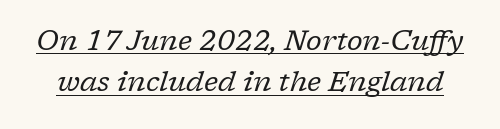
{"serif": "yes", "italic": "yes", "lean": "right", "slant_degrees": 17, "bold": "no", "weight": "regular", "width": "normal", "stroke_contrast": "low", "x_height": "medium", "monospaced": "no", "underline": "yes", "line_spacing": "normal", "line_spacing_ratio": 1.48, "letter_spacing": "normal", "letter_spacing_em": 0.0, "glyph_px": 28}
